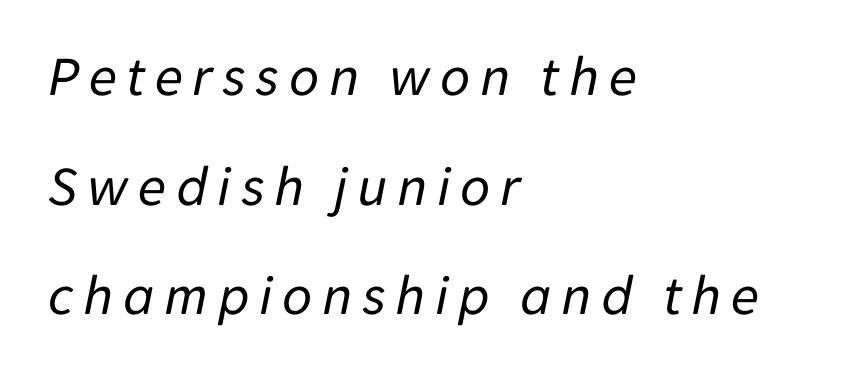
The image shows 58 px regular-weight type, italic (leaning right); set left-aligned, line spacing 1.89x, not underlined; low stroke contrast and a medium x-height.
